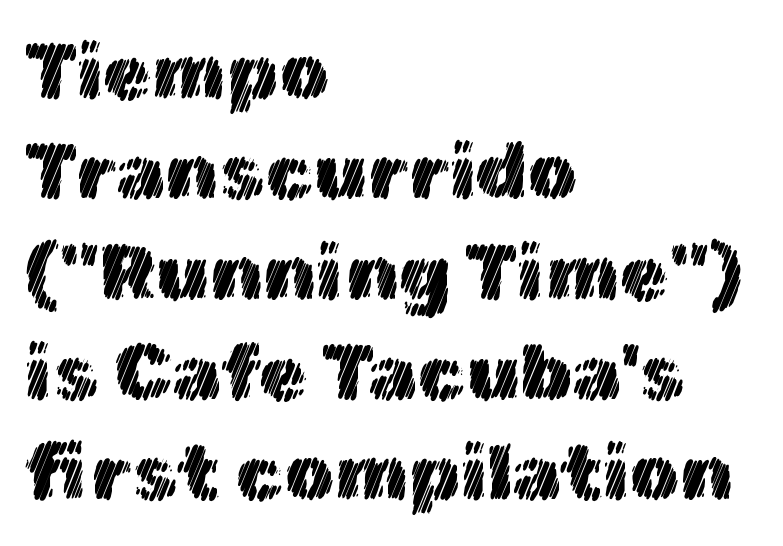
The image shows 79 px text type, upright; set left-aligned, normal line spacing (1.27x), normal letter spacing, not underlined; a medium x-height.
